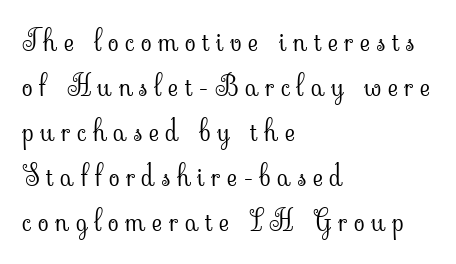
{"serif": "yes", "italic": "no", "bold": "no", "weight": "light", "width": "normal", "stroke_contrast": "low", "x_height": "small", "monospaced": "no", "underline": "no", "align": "left", "line_spacing": "normal", "line_spacing_ratio": 1.61, "letter_spacing": "wide", "letter_spacing_em": 0.24, "glyph_px": 28}
